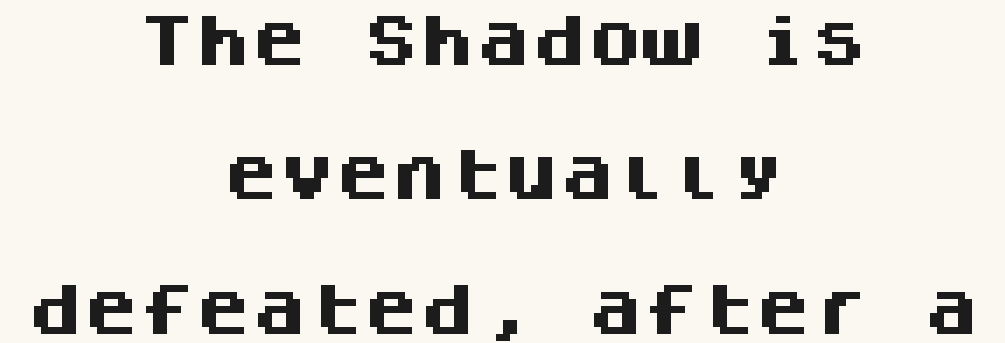
{"serif": "no", "italic": "no", "bold": "yes", "weight": "heavy", "width": "normal", "stroke_contrast": "medium", "x_height": "large", "monospaced": "yes", "underline": "no", "align": "center", "line_spacing": "loose", "line_spacing_ratio": 2.4, "letter_spacing": "normal", "letter_spacing_em": 0.0, "glyph_px": 56}
